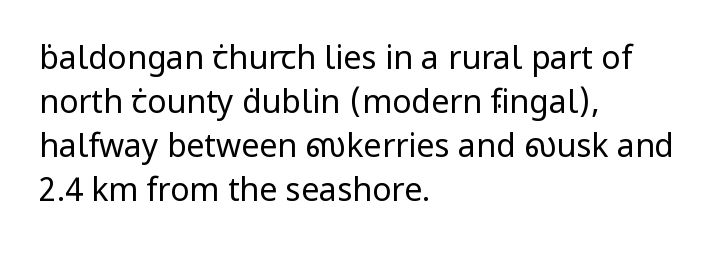
The image shows 32 px regular-weight sans-serif type, upright; set left-aligned, normal line spacing (1.38x), normal letter spacing, not underlined; low stroke contrast and a medium x-height.
